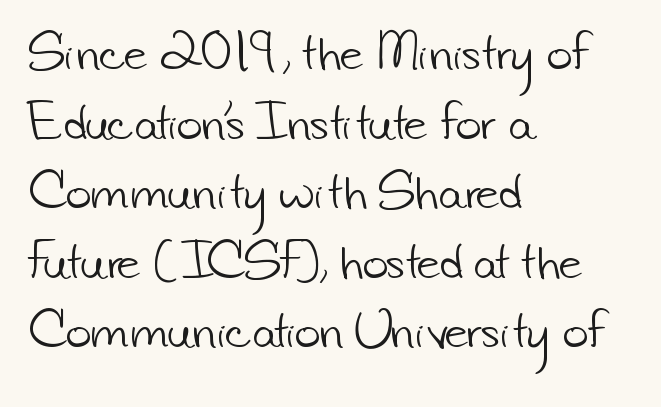
{"serif": "no", "bold": "no", "weight": "light", "width": "normal", "stroke_contrast": "low", "x_height": "small", "monospaced": "no", "underline": "no", "align": "left", "line_spacing": "normal", "line_spacing_ratio": 1.58, "letter_spacing": "normal", "letter_spacing_em": 0.0, "glyph_px": 44}
